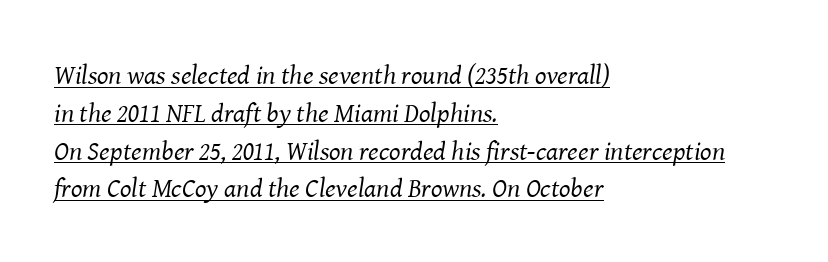
The image shows 27 px text type, italic (leaning right); set left-aligned, normal line spacing (1.4x), normal letter spacing, underlined.
